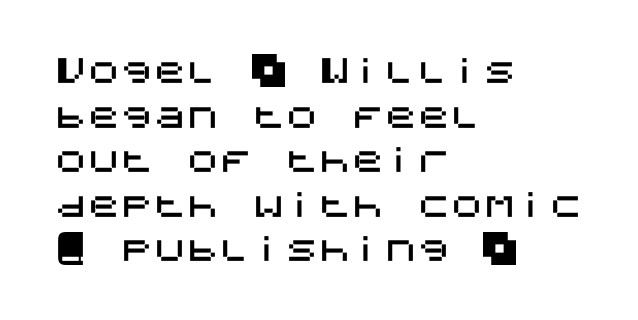
Q: Is the text italic (slanted)? A: No, it is upright.
Q: Is the typeface a serif or a sans-serif typeface? A: Sans-serif.
Q: Is the text underlined? A: No.
Q: How is the paragraph aligned? A: Left-aligned.
Q: Is the spacing between letters normal or unusually wide? A: Normal.
Q: Is the spacing between lines tight, normal or loose? A: Normal.
Q: Width (condensed, normal, or wide)? A: Normal.
Q: Stroke contrast? A: Medium.
Q: x-height? A: Large.
